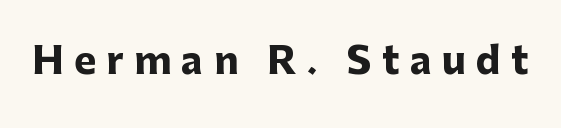
Think of a printed novel: that variable character pitch is what you see here. Type style note: lacks serifs. The space beneath each line is pristine and unruled. Designer's note — italics off, roman on.
